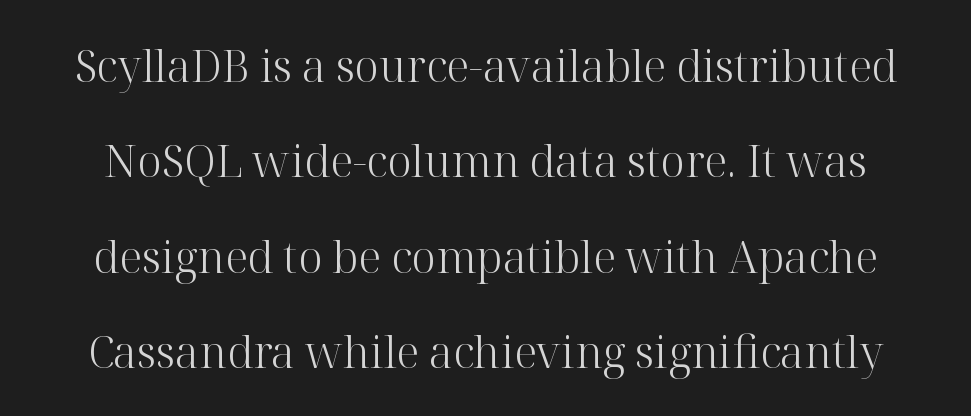
{"serif": "yes", "italic": "no", "bold": "no", "weight": "light", "width": "normal", "stroke_contrast": "high", "x_height": "medium", "monospaced": "no", "underline": "no", "line_spacing": "loose", "line_spacing_ratio": 2.17, "letter_spacing": "normal", "letter_spacing_em": 0.0, "glyph_px": 44}
